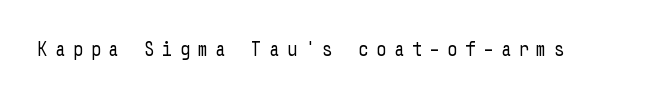
Q: Is the text bold? A: No.
Q: Is the text italic (slanted)? A: No, it is upright.
Q: Is the text underlined? A: No.
Q: Is the spacing between letters normal or unusually wide? A: Unusually wide.
